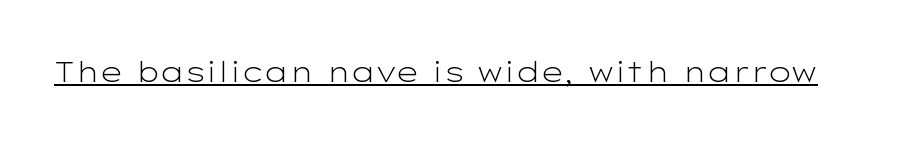
This sample uses a sans-serif face. Glyph-to-glyph distance matches everyday printed text. Like a heading marked for emphasis, these lines bear an underscore. Ordinary non-slanted type is in use. Character widths vary here, with narrow letters taking less room than wide ones.
